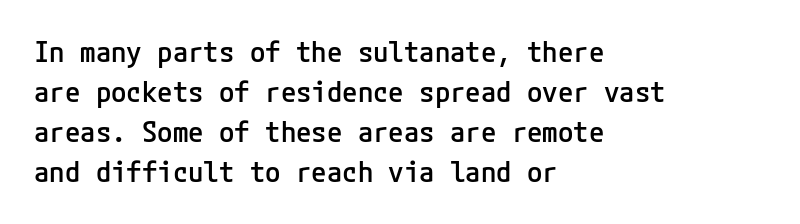
The strip under each line holds only bare page. Caption: semibold face, moderately heavy strokes. These lines keep a tight, regular rhythm from letter to letter. These lines were composed using upright roman letters. Examine the stroke ends and you'll find no serifs. Leftover space on each line is placed entirely after the last word.
